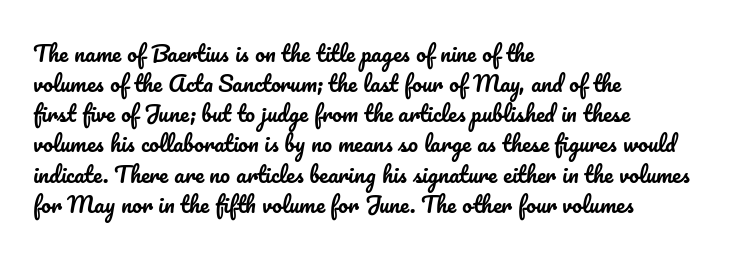
The image shows 22 px text type; set left-aligned, normal line spacing (1.37x), normal letter spacing, not underlined.
